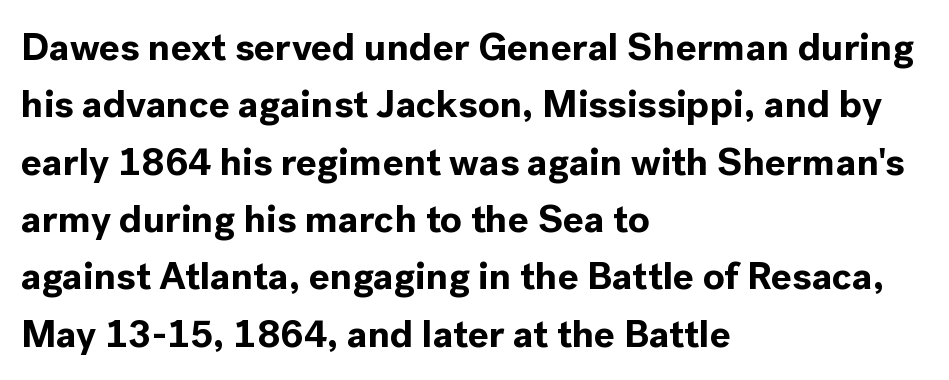
{"serif": "no", "italic": "no", "bold": "yes", "weight": "bold", "width": "normal", "x_height": "medium", "monospaced": "no", "underline": "no", "align": "left", "line_spacing": "normal", "line_spacing_ratio": 1.47, "letter_spacing": "normal", "letter_spacing_em": 0.0, "glyph_px": 39}
